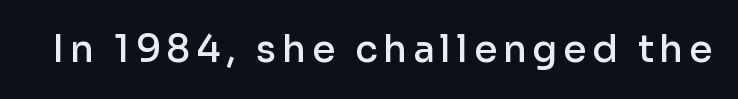
{"serif": "no", "italic": "no", "bold": "semi", "weight": "semibold", "width": "normal", "stroke_contrast": "low", "x_height": "medium", "monospaced": "no", "underline": "no", "glyph_px": 37}
